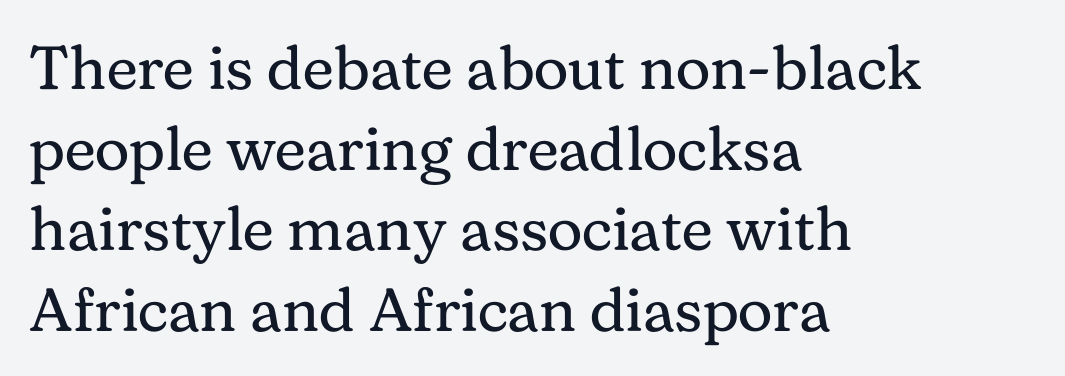
Nope, not italic — everything's standing straight. The passage shown is typed in a proportional face where columns would drift. Does the leading feel generous? No, just average. Unbolded letterforms with no extra heft.
